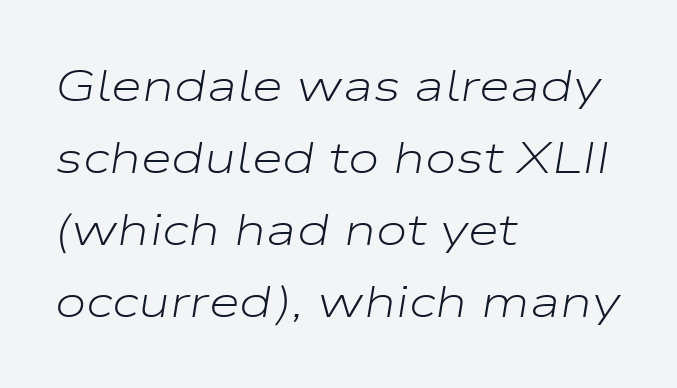
The image shows 45 px light, wide type, italic (leaning right); set left-aligned, normal line spacing (1.6x), normal letter spacing, not underlined; low stroke contrast and a medium x-height.
